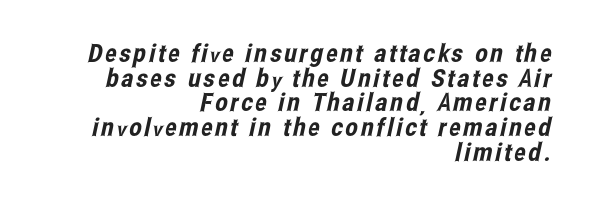
Anything drawn beneath the words? Only blank space. Reading down the column, the eye jumps only a short way to each next line. The rendering anchors every line to the right-hand side.
